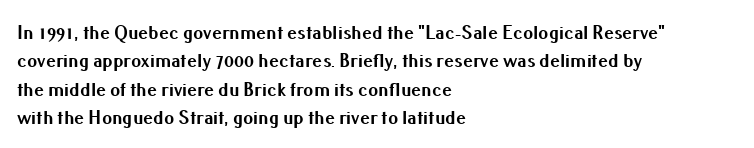
The image shows 20 px bold type, upright; set left-aligned, normal line spacing (1.42x), normal letter spacing, not underlined.
